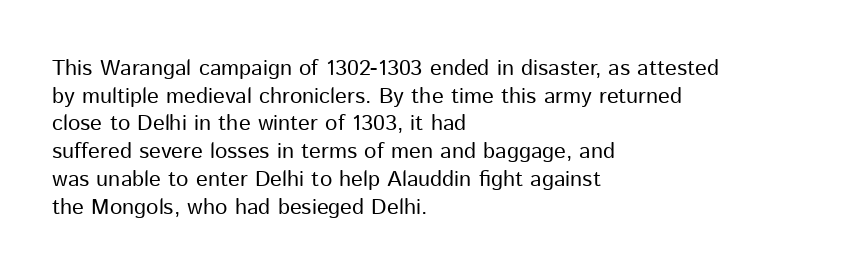
The typeface has the unassuming heft of standard copy or less. Vertical strokes here are truly vertical. A clean baseline with only descenders dipping below it. Default kerning and tracking; the words read as compact shapes.
